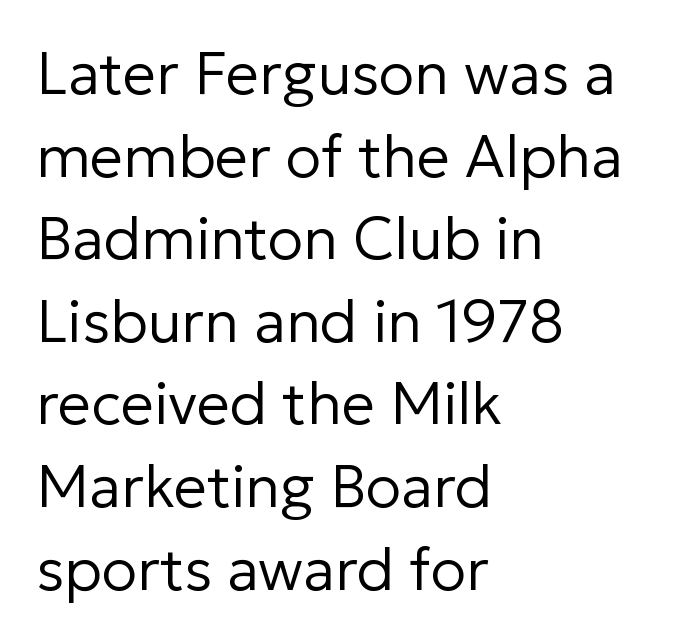
Q: Is the text bold? A: No.
Q: Is the text italic (slanted)? A: No, it is upright.
Q: Is the typeface a serif or a sans-serif typeface? A: Sans-serif.
Q: Is the text underlined? A: No.
Q: How is the paragraph aligned? A: Left-aligned.
Q: Is the spacing between letters normal or unusually wide? A: Normal.
Q: Is the spacing between lines tight, normal or loose? A: Normal.
Q: Width (condensed, normal, or wide)? A: Normal.
Q: Stroke contrast? A: Low.
Q: x-height? A: Medium.
Q: Monospaced? A: No.
